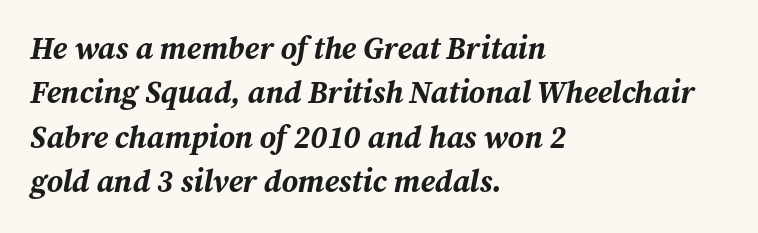
Q: Is the text bold? A: Yes.
Q: Is the text italic (slanted)? A: Yes, it leans right by about 12 degrees.
Q: Is the text underlined? A: No.
Q: How is the paragraph aligned? A: Left-aligned.
Q: Is the spacing between letters normal or unusually wide? A: Normal.
Q: Is the spacing between lines tight, normal or loose? A: Normal.
Q: Width (condensed, normal, or wide)? A: Normal.
Q: Stroke contrast? A: Medium.
Q: x-height? A: Medium.
Q: Monospaced? A: No.
